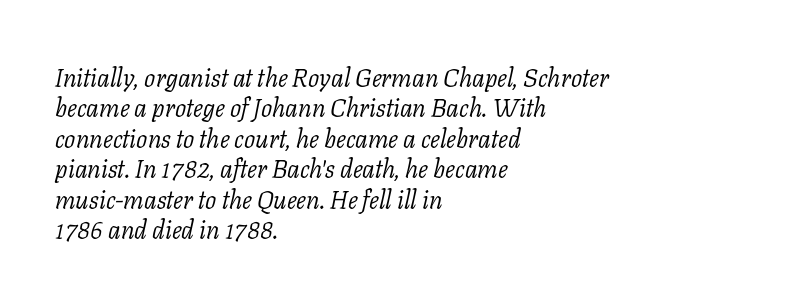
Q: Is the text bold? A: No.
Q: Is the text italic (slanted)? A: Yes, it leans right by about 11 degrees.
Q: Is the text underlined? A: No.
Q: How is the paragraph aligned? A: Left-aligned.
Q: Is the spacing between letters normal or unusually wide? A: Normal.
